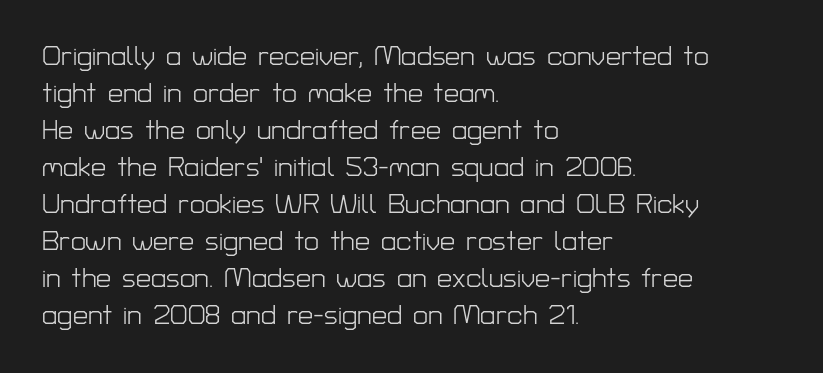
{"italic": "no", "bold": "no", "underline": "no", "align": "left", "line_spacing": "normal", "line_spacing_ratio": 1.37, "letter_spacing": "normal", "letter_spacing_em": 0.0, "glyph_px": 27}
